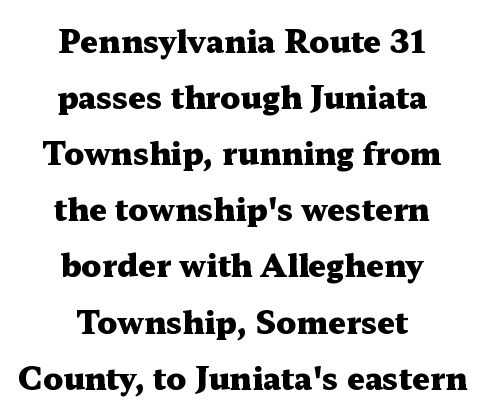
{"serif": "yes", "italic": "no", "bold": "yes", "weight": "heavy", "width": "wide", "stroke_contrast": "medium", "x_height": "medium", "monospaced": "no", "underline": "no", "align": "center", "line_spacing_ratio": 1.81, "letter_spacing": "normal", "letter_spacing_em": 0.0, "glyph_px": 31}
